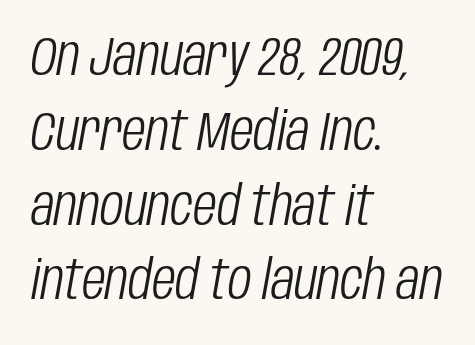
{"italic": "yes", "lean": "right", "slant_degrees": 10, "bold": "no", "weight": "light", "width": "condensed", "stroke_contrast": "low", "x_height": "large", "monospaced": "no", "underline": "no", "align": "left", "line_spacing": "normal", "line_spacing_ratio": 1.36, "letter_spacing": "normal", "letter_spacing_em": 0.0, "glyph_px": 55}
